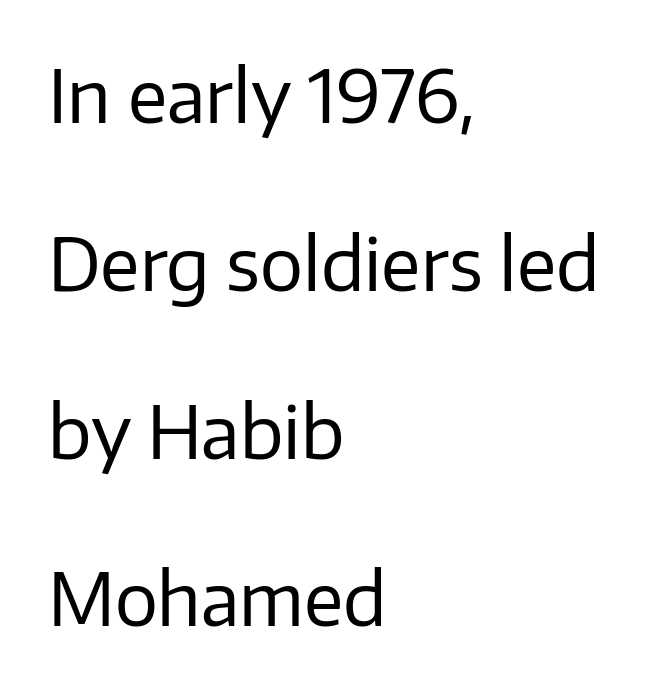
Q: Is the text bold? A: No.
Q: Is the text italic (slanted)? A: No, it is upright.
Q: Is the typeface a serif or a sans-serif typeface? A: Sans-serif.
Q: Is the text underlined? A: No.
Q: How is the paragraph aligned? A: Left-aligned.
Q: Is the spacing between letters normal or unusually wide? A: Normal.
Q: Is the spacing between lines tight, normal or loose? A: Loose.
Q: Width (condensed, normal, or wide)? A: Normal.
Q: Stroke contrast? A: Low.
Q: x-height? A: Medium.
Q: Monospaced? A: No.
